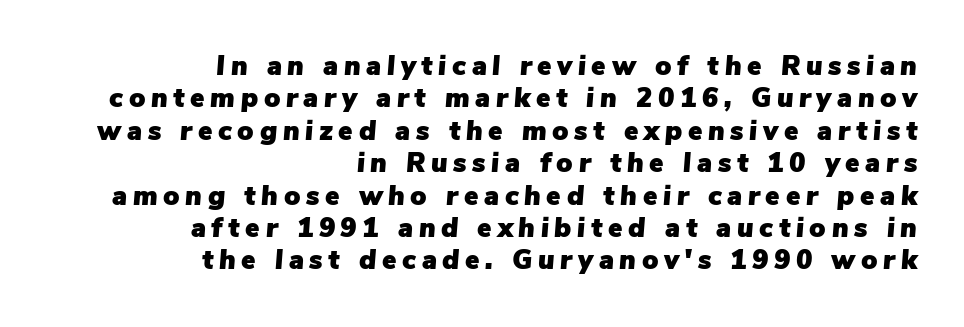
{"italic": "yes", "lean": "right", "slant_degrees": 5, "underline": "no", "align": "right", "line_spacing_ratio": 1.2, "letter_spacing": "wide", "letter_spacing_em": 0.21, "glyph_px": 27}
